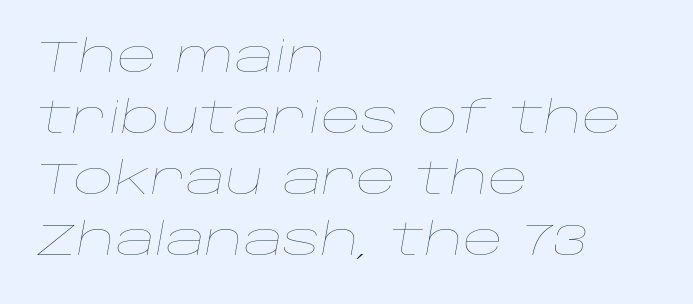
{"italic": "yes", "lean": "right", "slant_degrees": 10, "bold": "no", "weight": "thin", "width": "wide", "stroke_contrast": "low", "x_height": "large", "monospaced": "no", "underline": "no", "align": "left", "line_spacing": "normal", "line_spacing_ratio": 1.39, "letter_spacing": "normal", "letter_spacing_em": 0.0, "glyph_px": 44}
